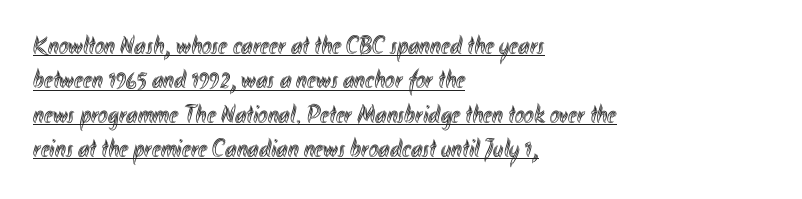
The image shows 26 px text type; set left-aligned, normal line spacing (1.32x), normal letter spacing, underlined.
